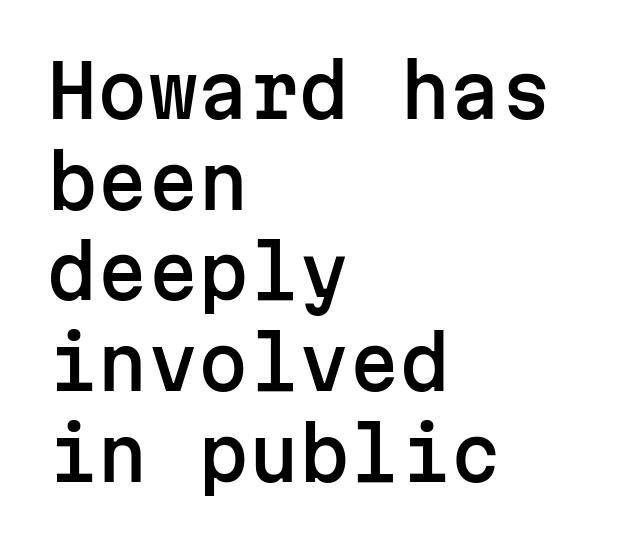
The image shows 72 px sans-serif type, upright, monospaced; set left-aligned, normal line spacing (1.26x), normal letter spacing, not underlined; low stroke contrast and a medium x-height.
